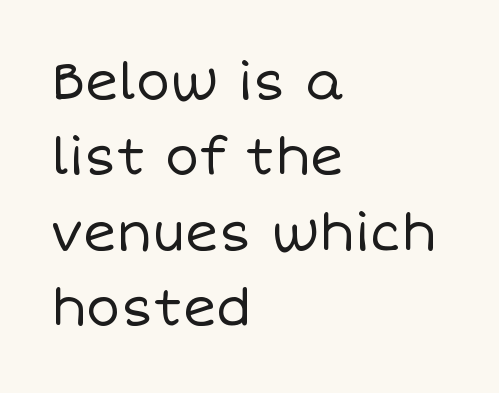
Horizontal alignment here is leftward, the default for most running prose. No extra tracking has been applied to these lines. Underlining? Definitely not there. A typesetter would call this proportional, since set widths differ per character. The lines sit at an ordinary, default distance from one another.
